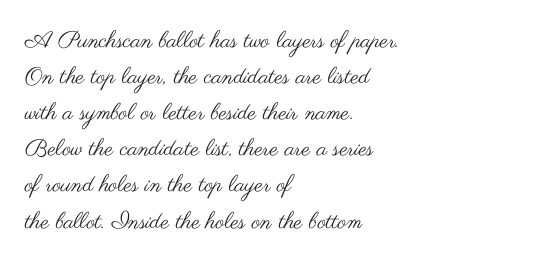
The image shows 23 px text type; set left-aligned, normal line spacing (1.57x), normal letter spacing, not underlined.
